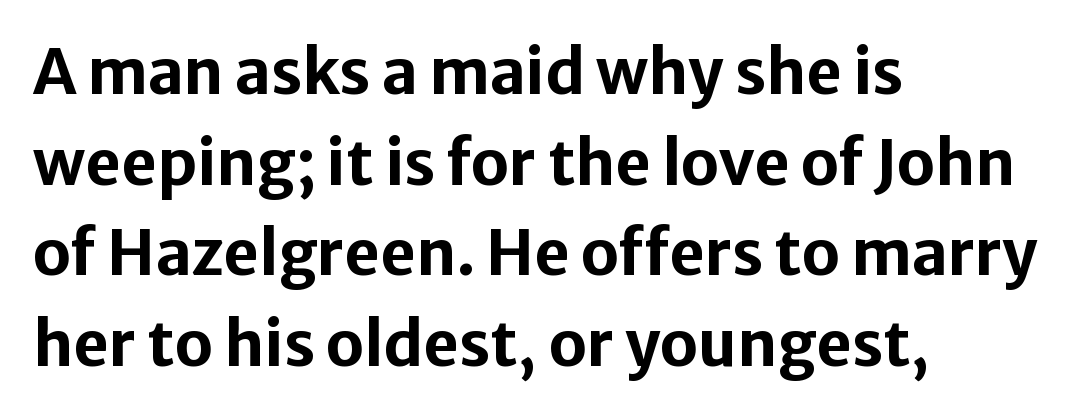
What stands out about the letter spacing? Nothing — it is the standard amount. The rendering shows plain stroke endings on the letterforms — a sans-serif design. Successive baselines arrive at the customary interval. This sample has the flowing, uneven cadence of proportional lettering. The lines in this sample share a left origin and differ only in where they stop. A clean baseline with only descenders dipping below it.
